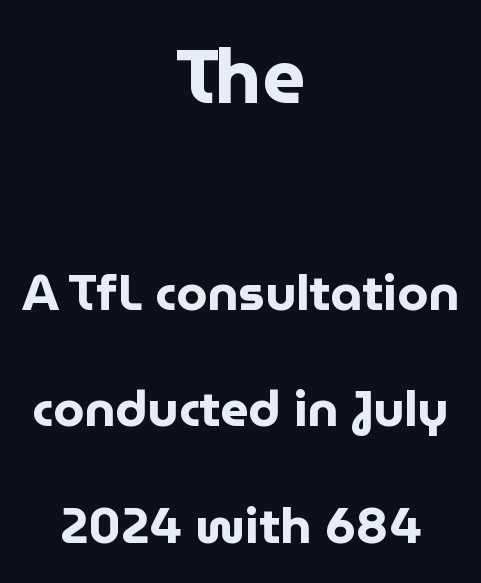
The image shows 75 px bold sans-serif type, upright; set centered, loose line spacing (2.33x), normal letter spacing, not underlined; the first (top) block is 1.5x larger; low stroke contrast and a medium x-height.
